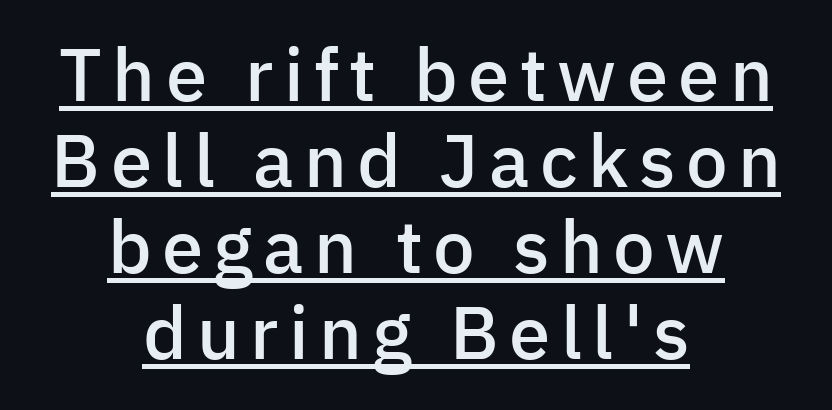
The image shows 74 px semibold sans-serif type, upright; set centered, line spacing 1.16x, underlined; low stroke contrast and a medium x-height.
